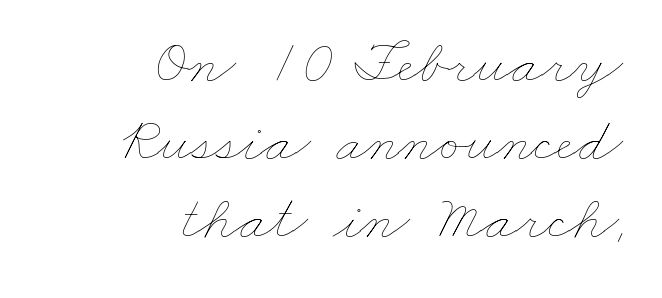
{"bold": "no", "weight": "thin", "width": "wide", "stroke_contrast": "low", "x_height": "small", "monospaced": "no", "underline": "no", "align": "right", "line_spacing": "normal", "line_spacing_ratio": 1.26, "letter_spacing": "normal", "letter_spacing_em": 0.0, "glyph_px": 62}
